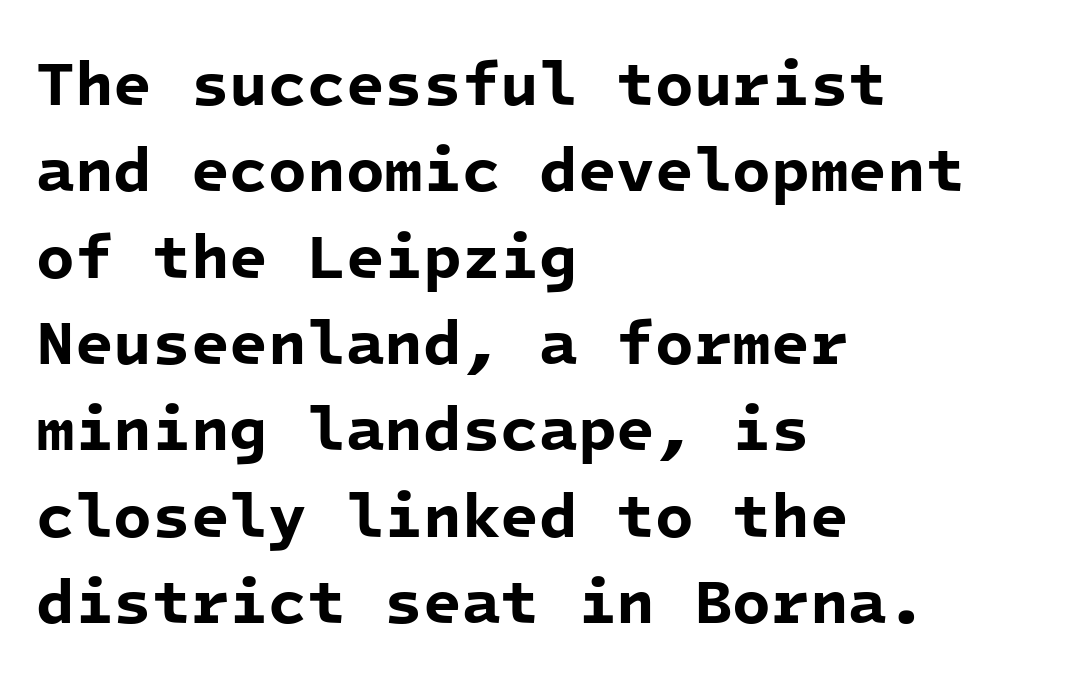
{"serif": "no", "bold": "yes", "weight": "bold", "width": "normal", "stroke_contrast": "low", "x_height": "medium", "monospaced": "yes", "underline": "no", "align": "left", "line_spacing": "normal", "line_spacing_ratio": 1.37, "letter_spacing": "normal", "letter_spacing_em": 0.0, "glyph_px": 63}
